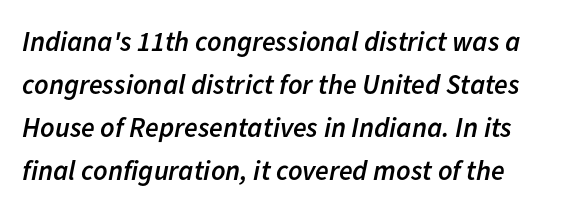
{"italic": "yes", "lean": "right", "slant_degrees": 11, "bold": "semi", "weight": "semibold", "width": "normal", "stroke_contrast": "low", "x_height": "medium", "monospaced": "no", "underline": "no", "align": "left", "line_spacing": "normal", "line_spacing_ratio": 1.54, "letter_spacing": "normal", "letter_spacing_em": 0.0, "glyph_px": 28}
